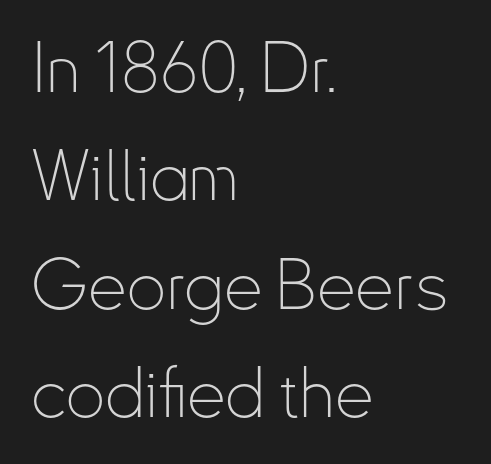
Q: Is the text bold? A: No.
Q: Is the text italic (slanted)? A: No, it is upright.
Q: Is the typeface a serif or a sans-serif typeface? A: Sans-serif.
Q: Is the text underlined? A: No.
Q: How is the paragraph aligned? A: Left-aligned.
Q: Is the spacing between letters normal or unusually wide? A: Normal.
Q: Is the spacing between lines tight, normal or loose? A: Normal.
Q: Width (condensed, normal, or wide)? A: Condensed.
Q: Stroke contrast? A: Low.
Q: x-height? A: Small.
Q: Monospaced? A: No.
